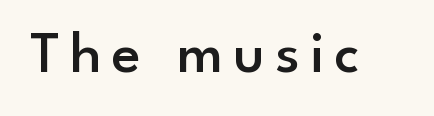
The image shows 60 px semibold sans-serif type, upright; set not underlined; low stroke contrast and a small x-height.
